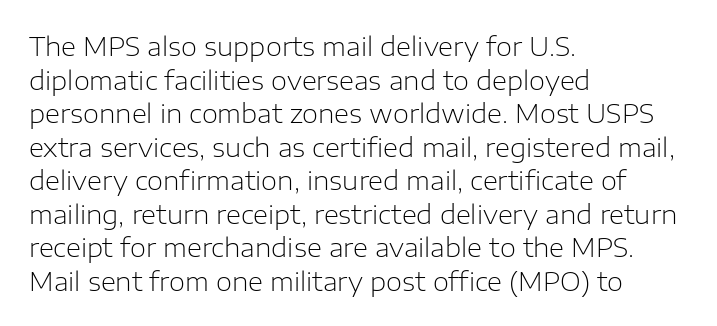
Interline gaps are of average width in this sample. In terms of posture, this sample is upright. Teacher's note: observe the even left margin — that is flush-left alignment. The cut favours lightness, reaching ordinary text weight at its darkest.
